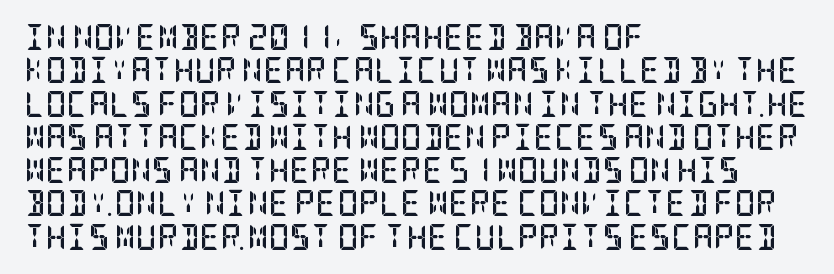
{"italic": "no", "bold": "yes", "underline": "no", "align": "left", "line_spacing": "normal", "line_spacing_ratio": 1.28, "letter_spacing": "normal", "letter_spacing_em": 0.0, "glyph_px": 26}
